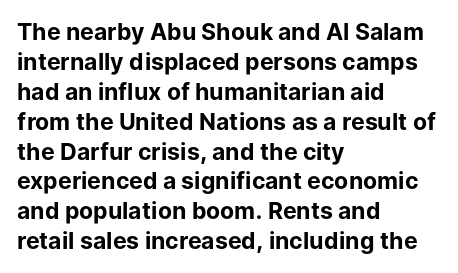
Q: Is the text bold? A: Yes.
Q: Is the text italic (slanted)? A: No, it is upright.
Q: Is the text underlined? A: No.
Q: How is the paragraph aligned? A: Left-aligned.
Q: Is the spacing between letters normal or unusually wide? A: Normal.
Q: Is the spacing between lines tight, normal or loose? A: Normal.
